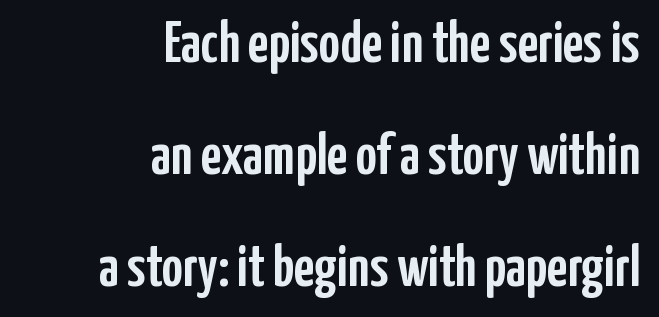
Quick note: underline off. The typography opts for an upright posture over an oblique one. Observe the ordinary spacing: letters are neighbours, not strangers. I'd call this a sans setting — the letters go barefoot. The rendering anchors every line to the right-hand side.
